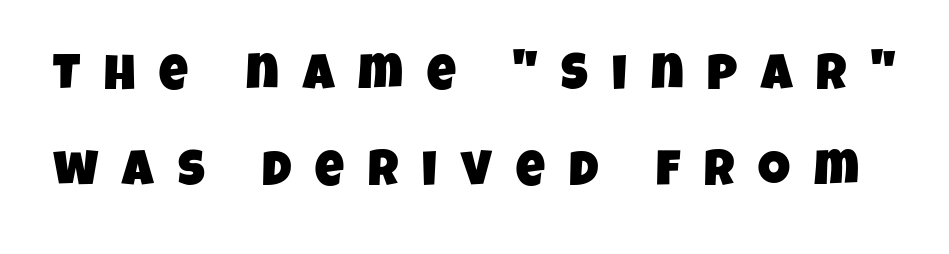
Q: Is the typeface a serif or a sans-serif typeface? A: Sans-serif.
Q: Is the text underlined? A: No.
Q: Is the spacing between letters normal or unusually wide? A: Unusually wide.
Q: Is the spacing between lines tight, normal or loose? A: Loose.
Q: Width (condensed, normal, or wide)? A: Condensed.
Q: Stroke contrast? A: Low.
Q: x-height? A: Large.
Q: Monospaced? A: No.
